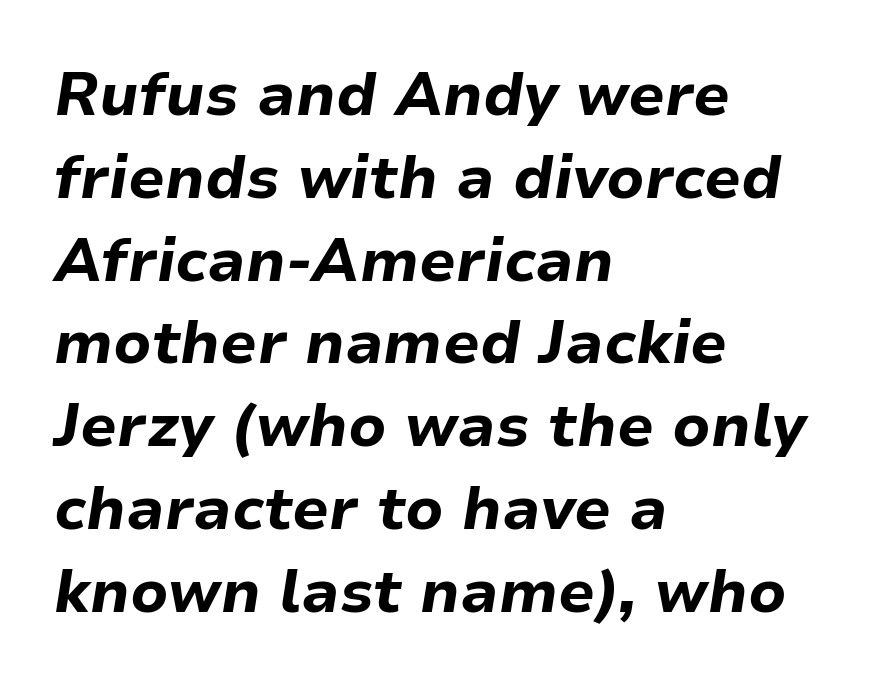
{"italic": "yes", "lean": "right", "slant_degrees": 9, "bold": "yes", "weight": "bold", "width": "normal", "stroke_contrast": "low", "x_height": "medium", "monospaced": "no", "underline": "no", "align": "left", "line_spacing": "normal", "line_spacing_ratio": 1.38, "letter_spacing": "normal", "letter_spacing_em": 0.0, "glyph_px": 60}
